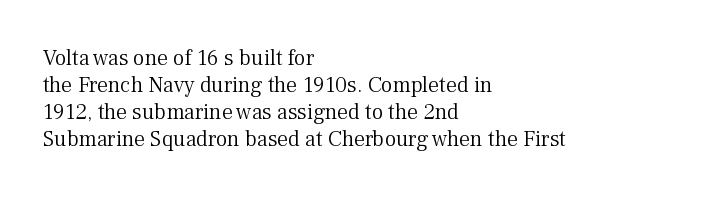
Honestly, the letter spacing is just normal — you wouldn't notice it. A student would call this left alignment; a typographer would say flush left, rag right. The font sits on the lighter half of the weight spectrum, regular included. Just letters on the line, the space beneath them empty.
